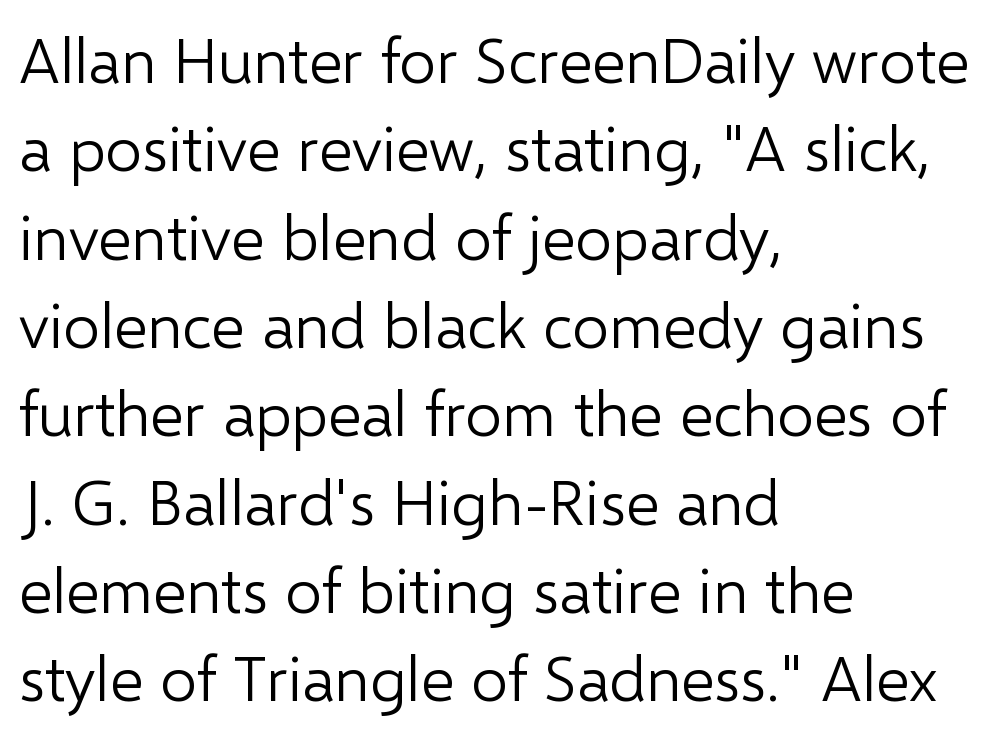
The image shows 64 px light sans-serif type, upright; set left-aligned, normal line spacing (1.38x), normal letter spacing, not underlined; low stroke contrast and a medium x-height.
